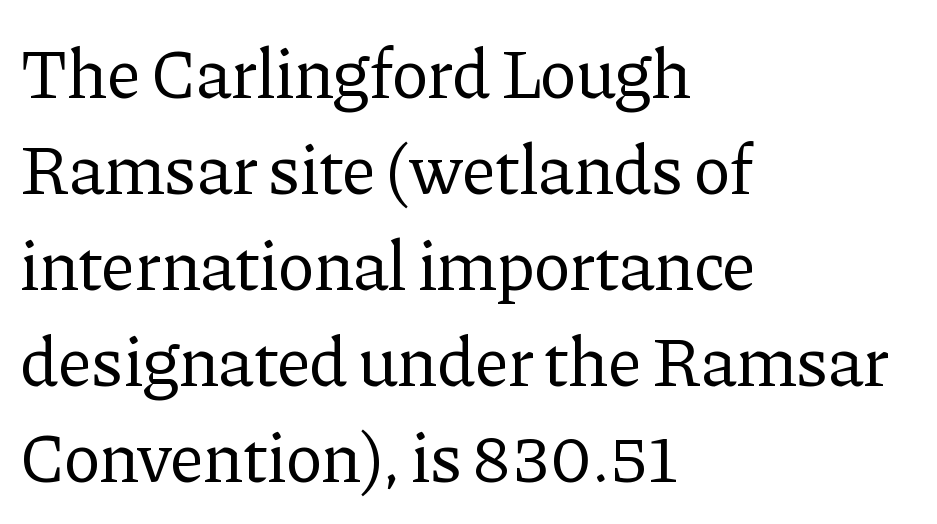
Q: Is the text bold? A: No.
Q: Is the text italic (slanted)? A: No, it is upright.
Q: Is the typeface a serif or a sans-serif typeface? A: Serif.
Q: Is the text underlined? A: No.
Q: How is the paragraph aligned? A: Left-aligned.
Q: Is the spacing between letters normal or unusually wide? A: Normal.
Q: Is the spacing between lines tight, normal or loose? A: Normal.
Q: Width (condensed, normal, or wide)? A: Normal.
Q: Stroke contrast? A: Low.
Q: x-height? A: Medium.
Q: Monospaced? A: No.
